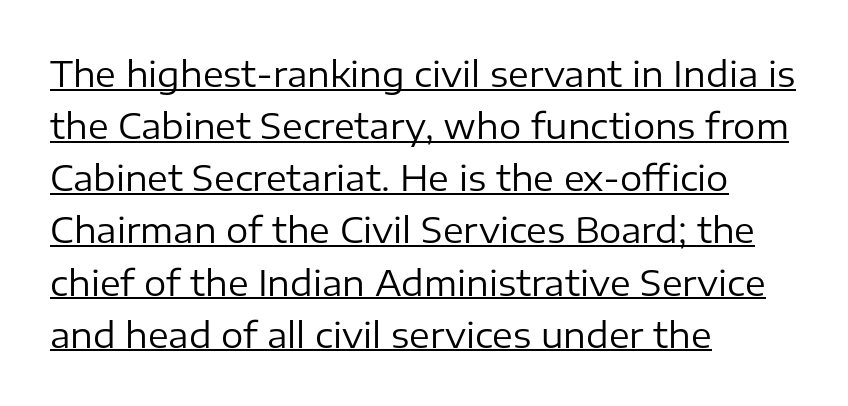
Q: Is the text bold? A: No.
Q: Is the text italic (slanted)? A: No, it is upright.
Q: Is the typeface a serif or a sans-serif typeface? A: Sans-serif.
Q: Is the text underlined? A: Yes.
Q: How is the paragraph aligned? A: Left-aligned.
Q: Is the spacing between letters normal or unusually wide? A: Normal.
Q: Is the spacing between lines tight, normal or loose? A: Normal.
Q: Width (condensed, normal, or wide)? A: Normal.
Q: Stroke contrast? A: Low.
Q: x-height? A: Medium.
Q: Monospaced? A: No.
